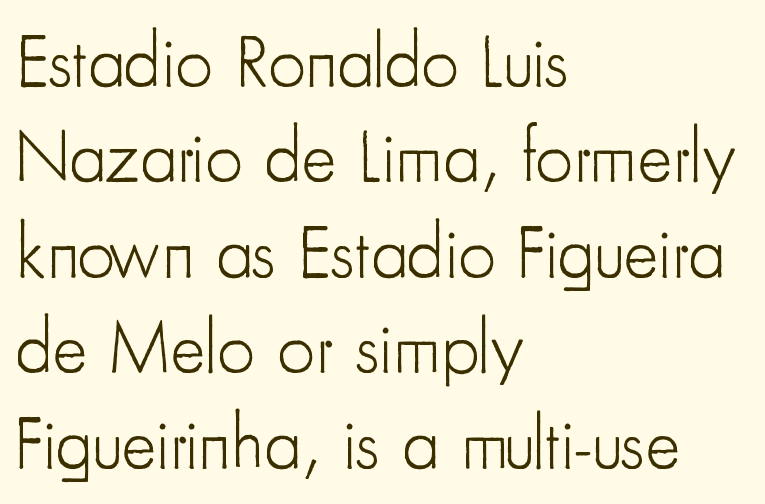
The image shows 74 px light, condensed sans-serif type, upright; set left-aligned, normal line spacing (1.29x), normal letter spacing, not underlined; low stroke contrast and a small x-height.
